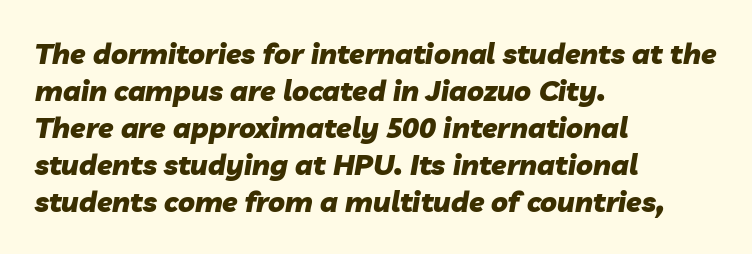
I'd describe the lettering as bold — thick and assertive. Every character sits at an angle, as italics do. Is this a fixed-width face? No — the glyphs have proportional, varying widths. Evenly set lines give the paragraph a standard silhouette.
